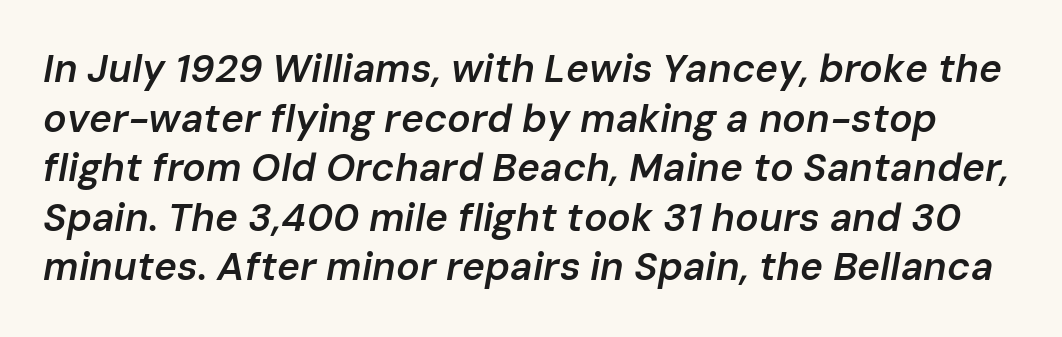
Q: Is the text bold? A: Semi-bold.
Q: Is the text italic (slanted)? A: Yes, it leans right by about 10 degrees.
Q: Is the text underlined? A: No.
Q: Is the spacing between letters normal or unusually wide? A: Normal.
Q: Is the spacing between lines tight, normal or loose? A: Normal.
Q: Width (condensed, normal, or wide)? A: Normal.
Q: Stroke contrast? A: Low.
Q: x-height? A: Medium.
Q: Monospaced? A: No.
